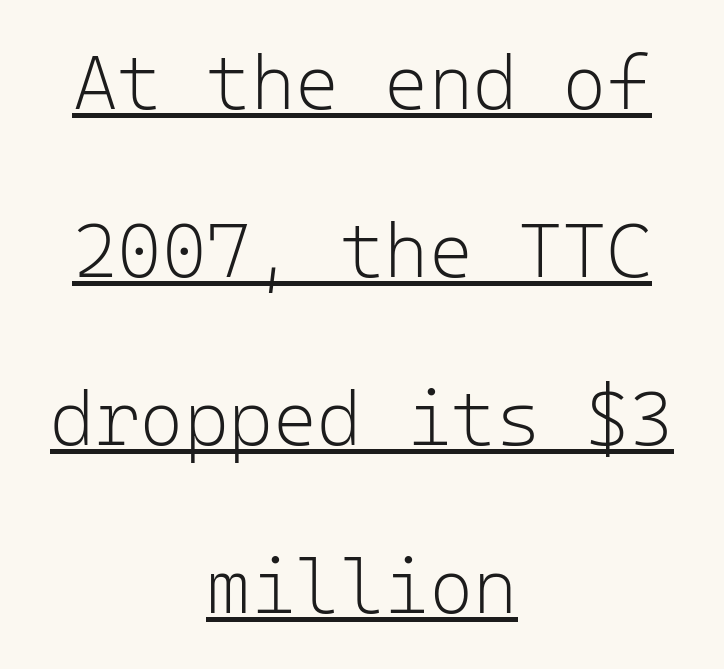
Q: Is the text bold? A: No.
Q: Is the text italic (slanted)? A: No, it is upright.
Q: Is the typeface a serif or a sans-serif typeface? A: Sans-serif.
Q: Is the text underlined? A: Yes.
Q: How is the paragraph aligned? A: Centered.
Q: Is the spacing between letters normal or unusually wide? A: Normal.
Q: Is the spacing between lines tight, normal or loose? A: Loose.
Q: Width (condensed, normal, or wide)? A: Normal.
Q: Stroke contrast? A: Low.
Q: x-height? A: Medium.
Q: Monospaced? A: Yes.
